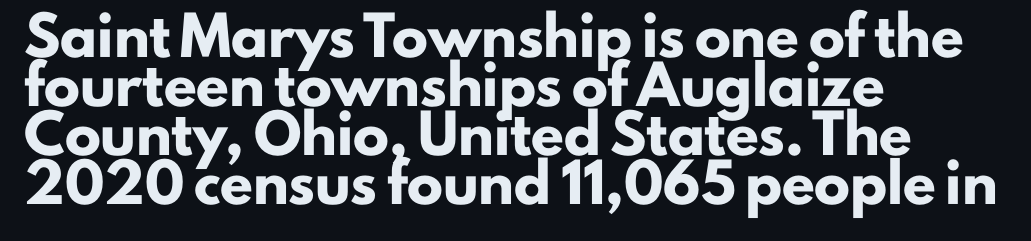
The passage shown is emphatically bold. The paragraph shown leans on its left margin. Font category for this specimen: sans-serif. Every stem runs plumb, perpendicular to the baseline. The zone under the glyphs is completely vacant.
